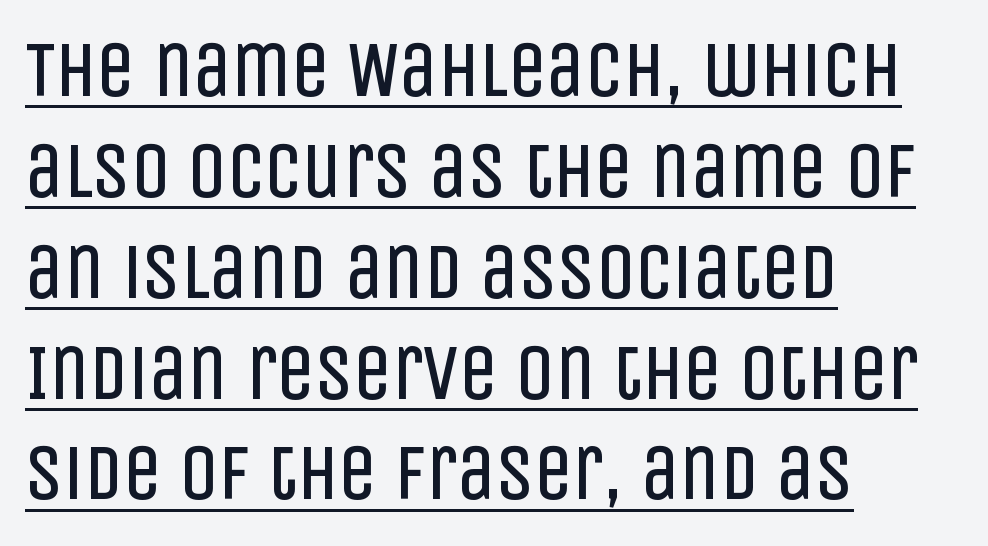
The image shows 77 px regular-weight, condensed sans-serif type, upright; set left-aligned, normal line spacing (1.31x), normal letter spacing, underlined; low stroke contrast and a large x-height.
